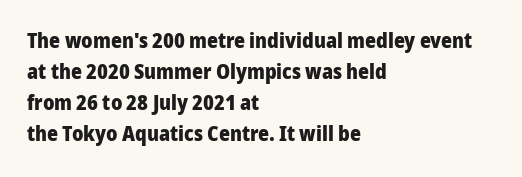
Posture: vertical. A classic flush-left, rag-right setting is used for this passage. Horizontal bands of white between lines are of average thickness. Each word holds together tightly as a unit, with standard inter-letter gaps. The font is running at its bold setting.
